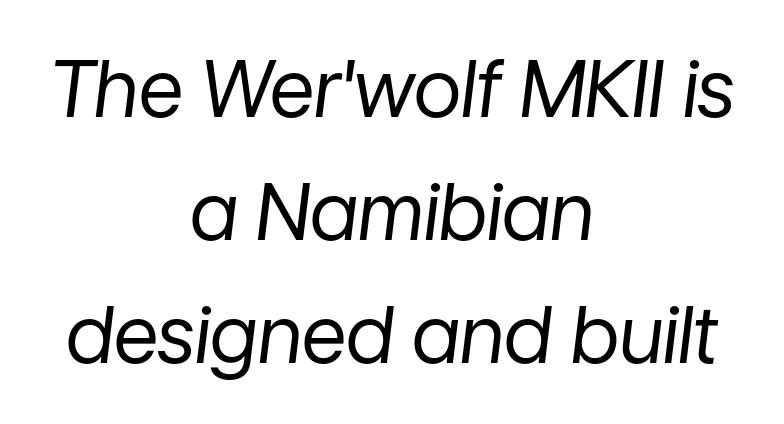
The image shows 78 px regular-weight type, italic (leaning right); set centered, normal line spacing (1.58x), normal letter spacing, not underlined; low stroke contrast and a medium x-height.
